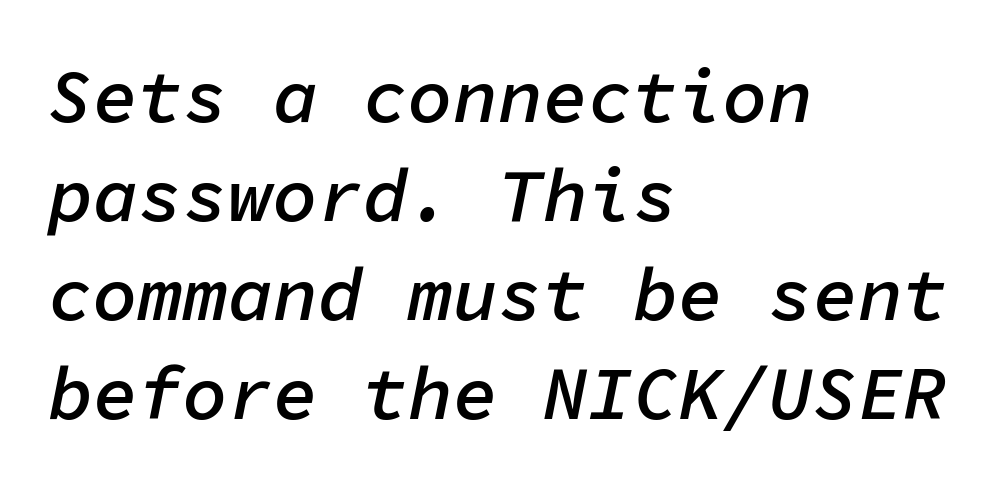
Q: Is the text bold? A: Semi-bold.
Q: Is the text italic (slanted)? A: Yes, it leans right by about 11 degrees.
Q: Is the text underlined? A: No.
Q: How is the paragraph aligned? A: Left-aligned.
Q: Is the spacing between letters normal or unusually wide? A: Normal.
Q: Is the spacing between lines tight, normal or loose? A: Normal.
Q: Width (condensed, normal, or wide)? A: Normal.
Q: Stroke contrast? A: Low.
Q: x-height? A: Medium.
Q: Monospaced? A: Yes.
